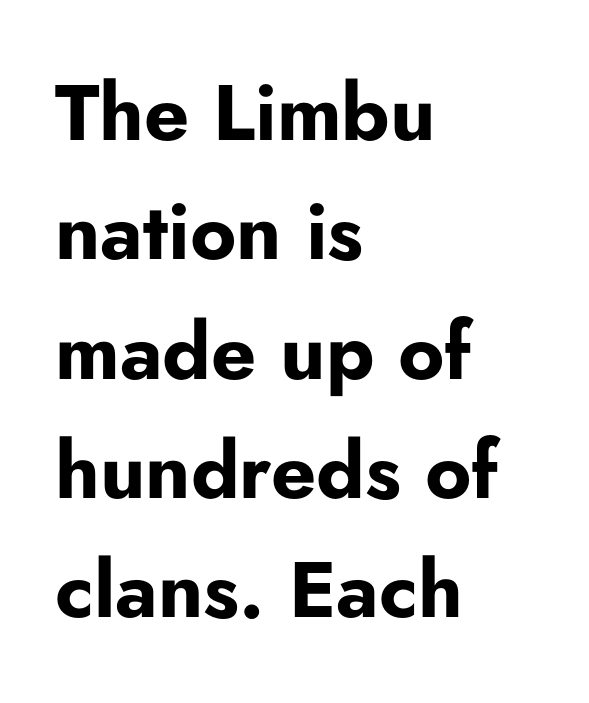
{"serif": "no", "italic": "no", "bold": "yes", "weight": "bold", "width": "normal", "stroke_contrast": "low", "x_height": "small", "monospaced": "no", "underline": "no", "align": "left", "line_spacing": "normal", "line_spacing_ratio": 1.51, "letter_spacing": "normal", "letter_spacing_em": 0.0, "glyph_px": 79}
